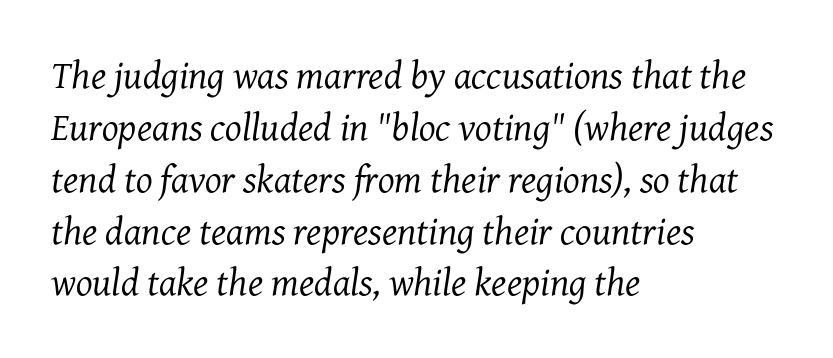
Q: Is the text bold? A: No.
Q: Is the text italic (slanted)? A: Yes, it leans right by about 7 degrees.
Q: Is the typeface a serif or a sans-serif typeface? A: Serif.
Q: Is the text underlined? A: No.
Q: How is the paragraph aligned? A: Left-aligned.
Q: Is the spacing between letters normal or unusually wide? A: Normal.
Q: Is the spacing between lines tight, normal or loose? A: Normal.
Q: Width (condensed, normal, or wide)? A: Normal.
Q: Stroke contrast? A: Medium.
Q: x-height? A: Medium.
Q: Monospaced? A: No.
